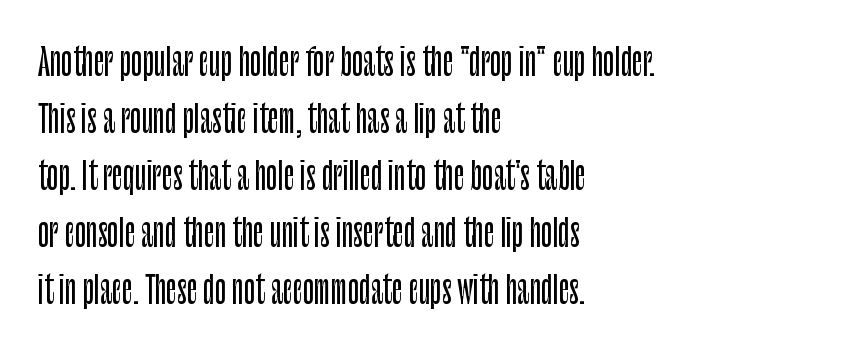
In terms of letterspacing, this is plain default setting. A clean baseline with only descenders dipping below it. Is this a fixed-width face? No — the glyphs have proportional, varying widths. How would I describe the line gaps? Plain and ordinary. Horizontally, the lines are justified to the leading edge only. Each letter's strokes conclude bluntly, with no projecting serifs.
